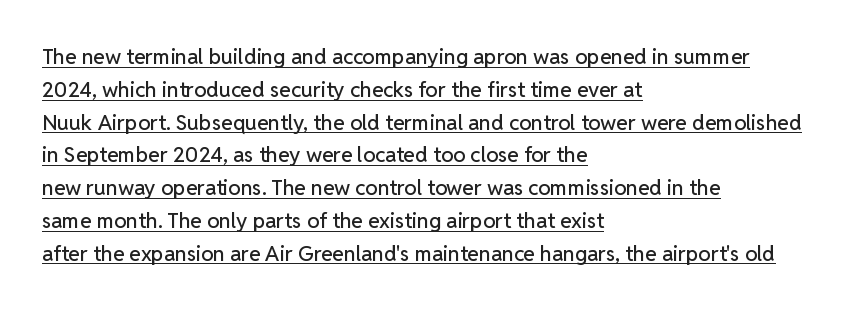
{"italic": "no", "underline": "yes", "align": "left", "line_spacing": "normal", "line_spacing_ratio": 1.56, "letter_spacing": "normal", "letter_spacing_em": 0.0, "glyph_px": 21}
